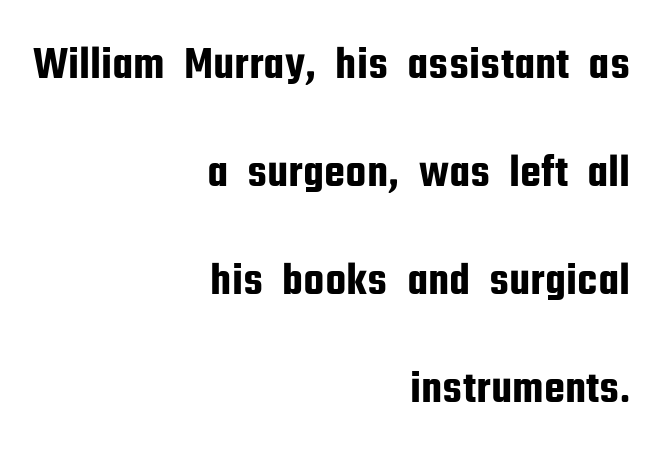
Q: Is the text italic (slanted)? A: No, it is upright.
Q: Is the typeface a serif or a sans-serif typeface? A: Sans-serif.
Q: Is the text underlined? A: No.
Q: How is the paragraph aligned? A: Right-aligned.
Q: Is the spacing between letters normal or unusually wide? A: Normal.
Q: Is the spacing between lines tight, normal or loose? A: Loose.
Q: Width (condensed, normal, or wide)? A: Condensed.
Q: Stroke contrast? A: Low.
Q: x-height? A: Medium.
Q: Monospaced? A: No.
